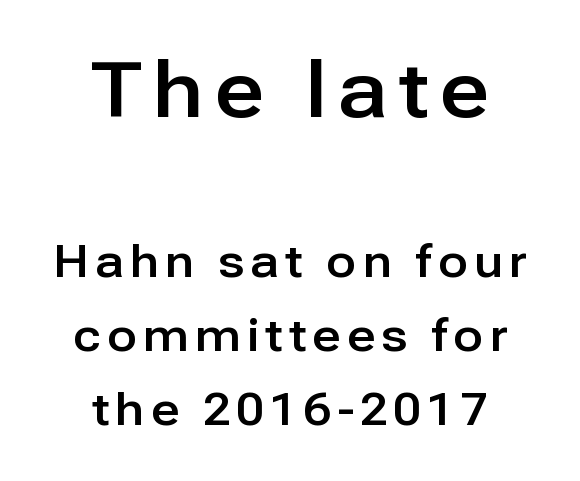
Classification — sans serif. Reading top to bottom, the characters get smaller at the block break. Vertically, the passage feels balanced, rows spaced as you'd expect. Is there any slant? The stems are plumb.
